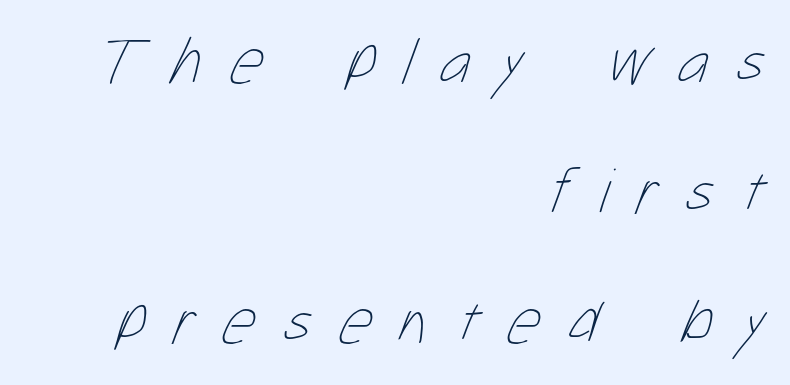
The image shows 65 px thin, condensed type; set right-aligned, loose line spacing (2.0x), unusually wide letter spacing (+0.42 em), not underlined; low stroke contrast and a medium x-height.
